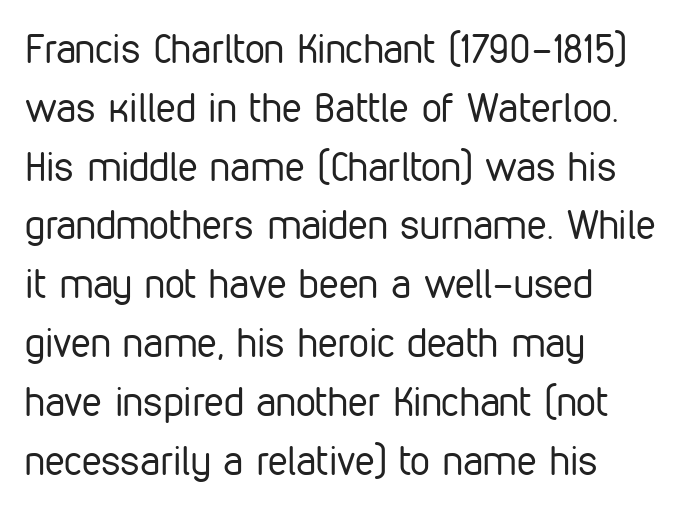
The image shows 40 px regular-weight, condensed sans-serif type, upright; set left-aligned, normal line spacing (1.47x), normal letter spacing, not underlined; low stroke contrast and a medium x-height.
